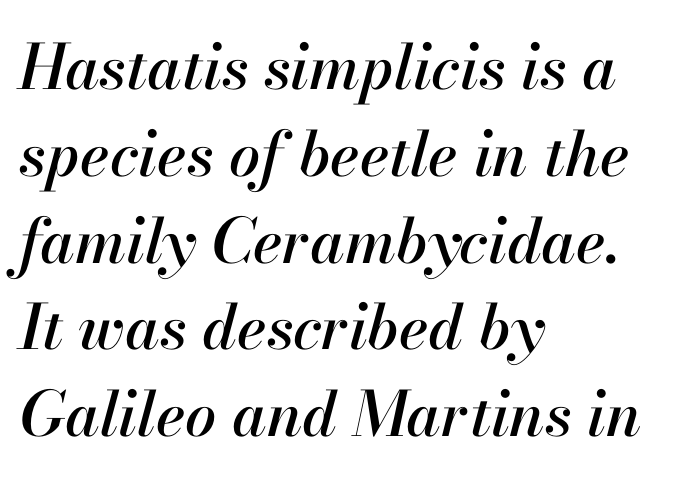
The image shows 62 px text type, italic (leaning right); set left-aligned, normal line spacing (1.4x), normal letter spacing, not underlined; high stroke contrast and a small x-height.
